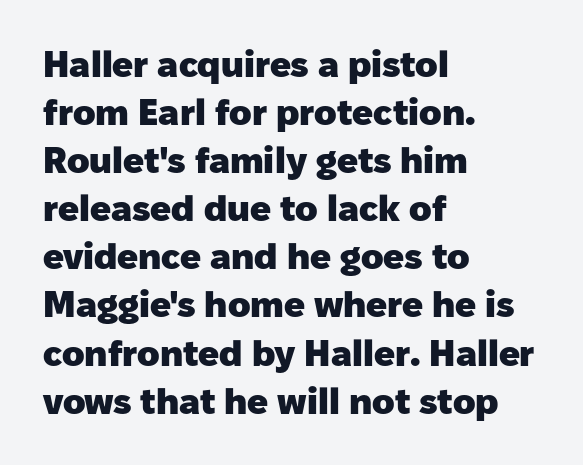
Q: Is the text bold? A: Yes.
Q: Is the text italic (slanted)? A: No, it is upright.
Q: Is the typeface a serif or a sans-serif typeface? A: Sans-serif.
Q: Is the text underlined? A: No.
Q: How is the paragraph aligned? A: Left-aligned.
Q: Is the spacing between letters normal or unusually wide? A: Normal.
Q: Is the spacing between lines tight, normal or loose? A: Normal.
Q: Width (condensed, normal, or wide)? A: Normal.
Q: Stroke contrast? A: Low.
Q: x-height? A: Medium.
Q: Monospaced? A: No.
